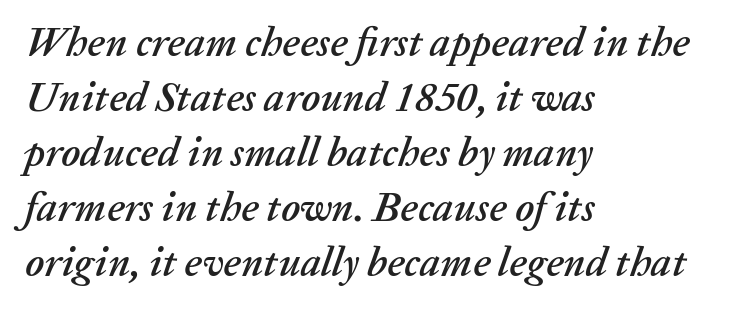
The image shows 41 px text type, italic (leaning right); set left-aligned, normal line spacing (1.34x), normal letter spacing, not underlined; low stroke contrast and a medium x-height.
